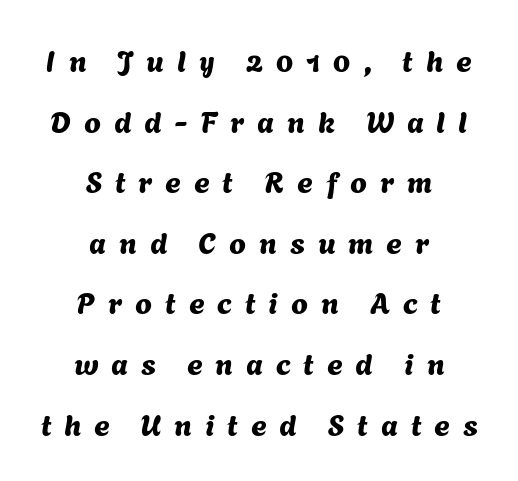
{"serif": "no", "width": "normal", "stroke_contrast": "medium", "x_height": "medium", "monospaced": "no", "underline": "no", "align": "center", "line_spacing": "loose", "line_spacing_ratio": 2.02, "letter_spacing": "wide", "letter_spacing_em": 0.43, "glyph_px": 30}
